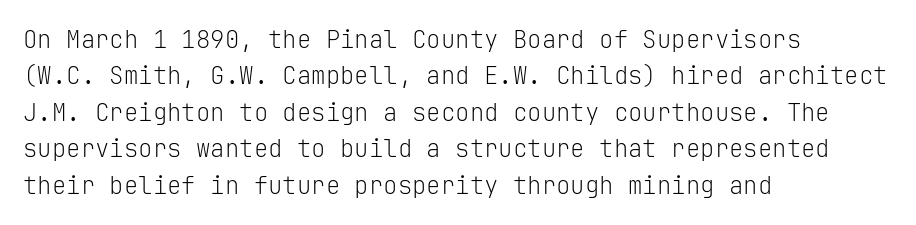
The image shows 24 px text type, upright; set left-aligned, normal line spacing (1.52x), normal letter spacing, not underlined.
